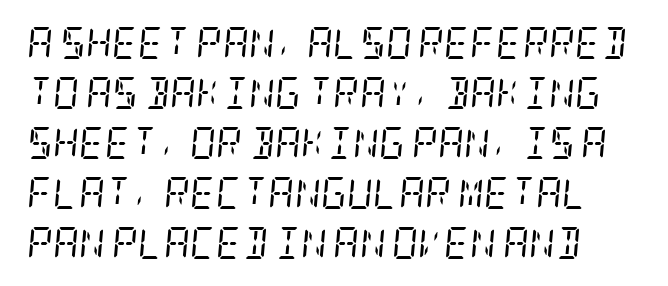
The image shows 32 px regular-weight, condensed serif type, italic (leaning right); set normal line spacing (1.56x), normal letter spacing, not underlined; low stroke contrast and a large x-height.
